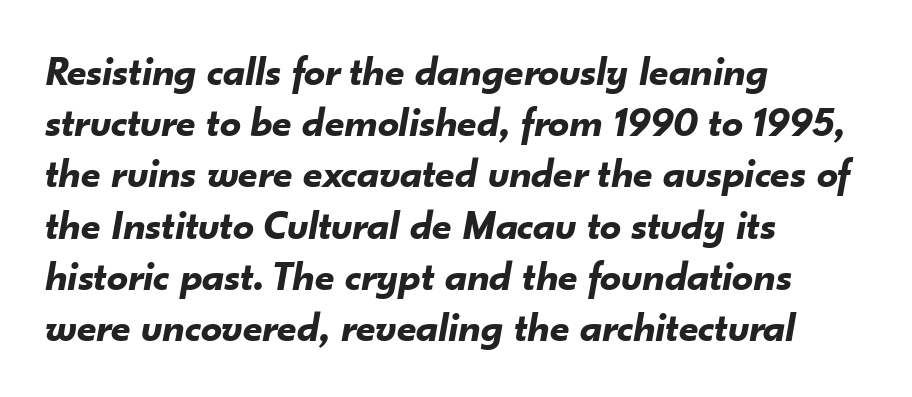
Q: Is the text bold? A: Yes.
Q: Is the text italic (slanted)? A: Yes, it leans right by about 10 degrees.
Q: Is the text underlined? A: No.
Q: How is the paragraph aligned? A: Left-aligned.
Q: Is the spacing between letters normal or unusually wide? A: Normal.
Q: Width (condensed, normal, or wide)? A: Normal.
Q: Stroke contrast? A: Low.
Q: x-height? A: Small.
Q: Monospaced? A: No.
